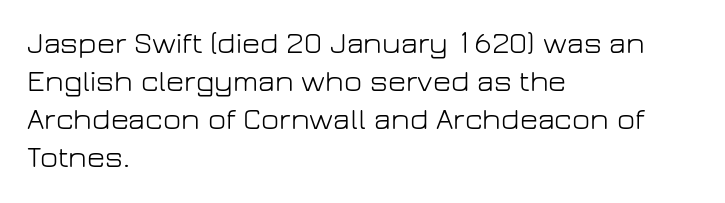
{"serif": "no", "italic": "no", "bold": "no", "weight": "light", "width": "normal", "stroke_contrast": "low", "x_height": "medium", "monospaced": "no", "underline": "no", "align": "left", "line_spacing_ratio": 1.23, "letter_spacing": "normal", "letter_spacing_em": 0.0, "glyph_px": 31}
